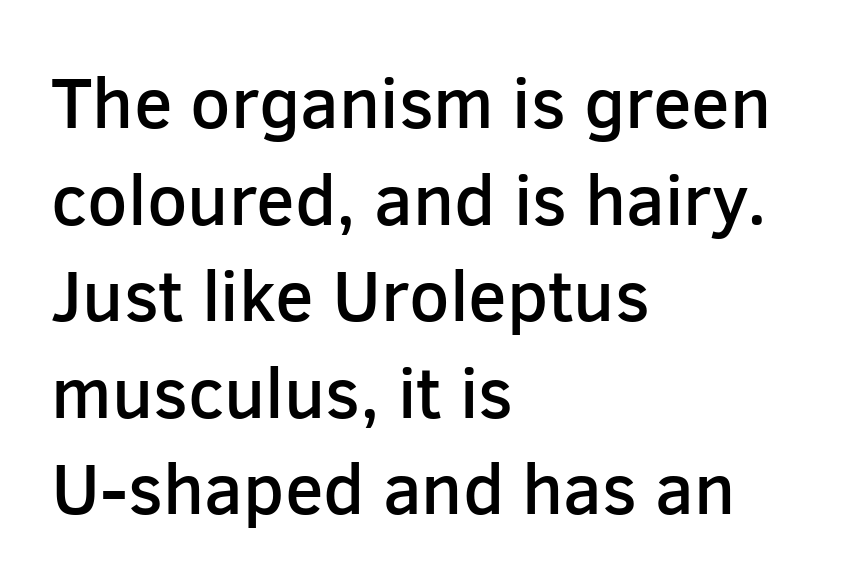
The image shows 71 px semibold sans-serif type, upright; set left-aligned, normal line spacing (1.36x), normal letter spacing, not underlined; low stroke contrast and a medium x-height.
